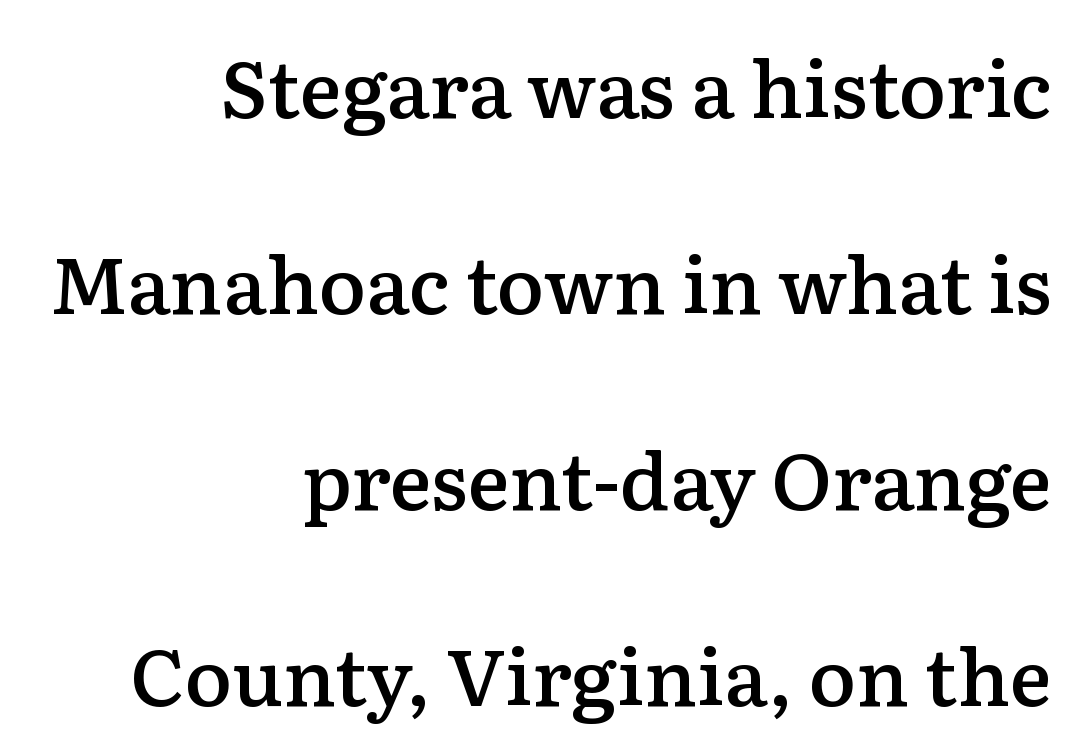
The image shows 79 px semibold serif type, upright; set right-aligned, loose line spacing (2.48x), normal letter spacing, not underlined; low stroke contrast and a medium x-height.
